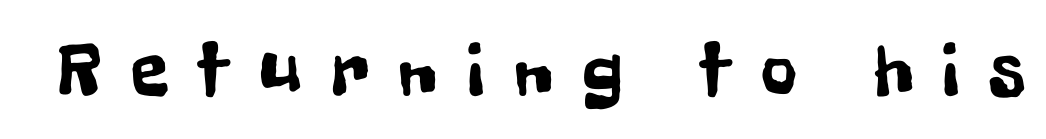
The letterforms stand isolated, each surrounded by extra space. A sans-serif font was chosen for this passage. These lines are rendered in a variable-pitch font. Descenders hang freely into open space. These lines were composed using upright roman letters.
